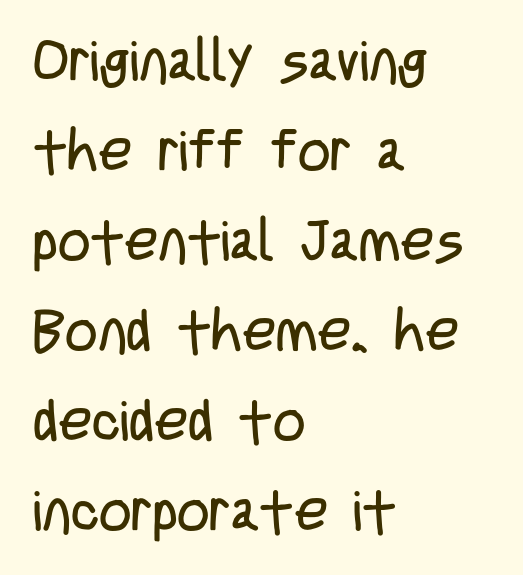
Q: Is the text bold? A: No.
Q: Is the text italic (slanted)? A: No, it is upright.
Q: Is the typeface a serif or a sans-serif typeface? A: Sans-serif.
Q: Is the text underlined? A: No.
Q: How is the paragraph aligned? A: Left-aligned.
Q: Is the spacing between letters normal or unusually wide? A: Normal.
Q: Is the spacing between lines tight, normal or loose? A: Normal.
Q: Width (condensed, normal, or wide)? A: Condensed.
Q: Stroke contrast? A: Low.
Q: x-height? A: Large.
Q: Monospaced? A: No.
